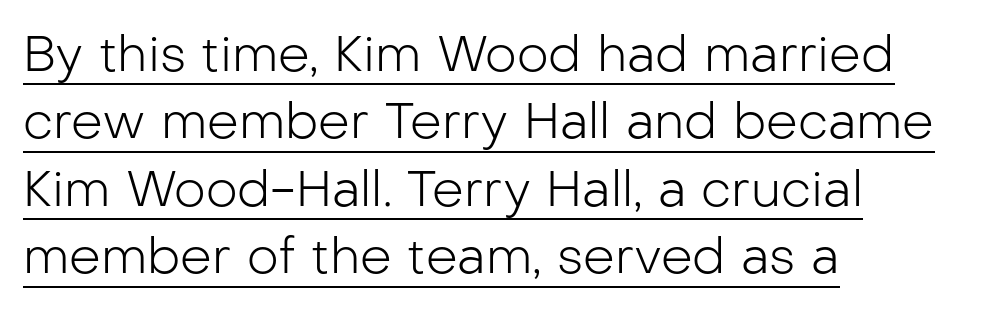
Q: Is the text bold? A: No.
Q: Is the text italic (slanted)? A: No, it is upright.
Q: Is the typeface a serif or a sans-serif typeface? A: Sans-serif.
Q: Is the text underlined? A: Yes.
Q: How is the paragraph aligned? A: Left-aligned.
Q: Is the spacing between letters normal or unusually wide? A: Normal.
Q: Is the spacing between lines tight, normal or loose? A: Normal.
Q: Width (condensed, normal, or wide)? A: Normal.
Q: Stroke contrast? A: Low.
Q: x-height? A: Medium.
Q: Monospaced? A: No.
